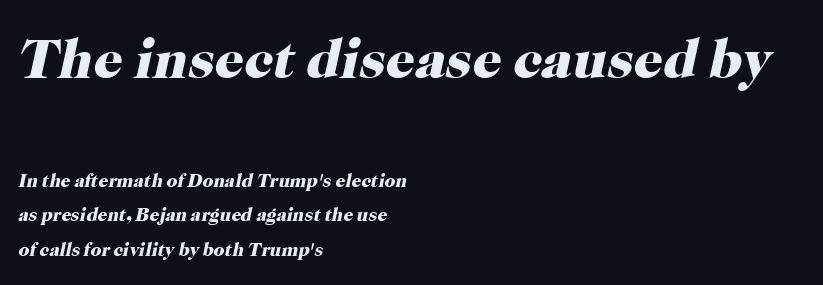
Q: Is the text bold? A: Yes.
Q: Is the text italic (slanted)? A: Yes, it leans right by about 12 degrees.
Q: Is the typeface a serif or a sans-serif typeface? A: Serif.
Q: Is the text underlined? A: No.
Q: How is the paragraph aligned? A: Left-aligned.
Q: Is the spacing between letters normal or unusually wide? A: Normal.
Q: Which block of text is set in a larger size, the first (top) or the second (bottom)? A: The first (top) one.
Q: Width (condensed, normal, or wide)? A: Normal.
Q: Stroke contrast? A: High.
Q: x-height? A: Medium.
Q: Monospaced? A: No.
